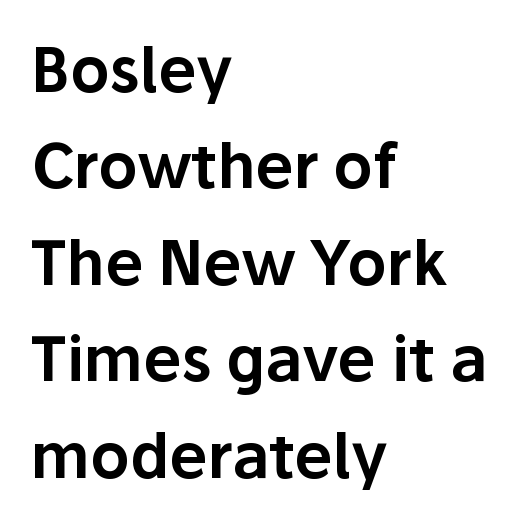
Q: Is the text italic (slanted)? A: No, it is upright.
Q: Is the typeface a serif or a sans-serif typeface? A: Sans-serif.
Q: Is the text underlined? A: No.
Q: How is the paragraph aligned? A: Left-aligned.
Q: Is the spacing between letters normal or unusually wide? A: Normal.
Q: Is the spacing between lines tight, normal or loose? A: Normal.
Q: Width (condensed, normal, or wide)? A: Normal.
Q: Stroke contrast? A: Low.
Q: x-height? A: Medium.
Q: Monospaced? A: No.
